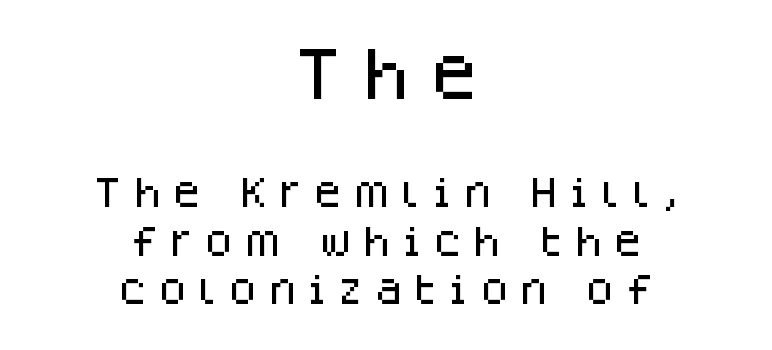
Q: Is the text italic (slanted)? A: No, it is upright.
Q: Is the typeface a serif or a sans-serif typeface? A: Sans-serif.
Q: Is the text underlined? A: No.
Q: How is the paragraph aligned? A: Centered.
Q: Is the spacing between letters normal or unusually wide? A: Unusually wide.
Q: Is the spacing between lines tight, normal or loose? A: Normal.
Q: Which block of text is set in a larger size, the first (top) or the second (bottom)? A: The first (top) one.
Q: Width (condensed, normal, or wide)? A: Normal.
Q: Stroke contrast? A: Low.
Q: x-height? A: Large.
Q: Monospaced? A: No.
